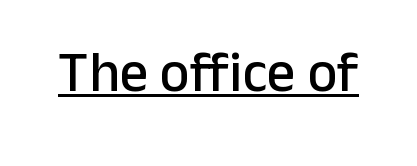
Look at the bottom of the vertical strokes: they stop flat, with no serifs. Spacing verdict: proportional, widths tailored to each character. Nope, not italic — everything's standing straight. The typesetter has applied underlining to the passage shown. In terms of letterspacing, this is plain default setting.
